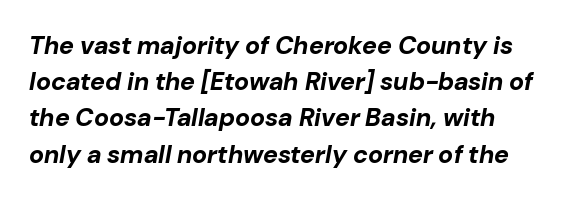
Q: Is the text bold? A: Yes.
Q: Is the text italic (slanted)? A: Yes, it leans right by about 10 degrees.
Q: Is the text underlined? A: No.
Q: Is the spacing between letters normal or unusually wide? A: Normal.
Q: Is the spacing between lines tight, normal or loose? A: Normal.
